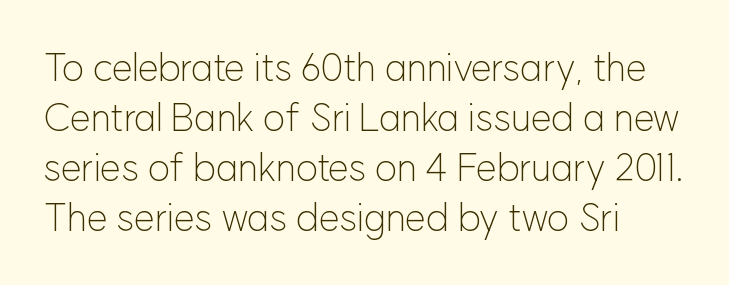
Q: Is the text bold? A: No.
Q: Is the text italic (slanted)? A: No, it is upright.
Q: Is the typeface a serif or a sans-serif typeface? A: Sans-serif.
Q: Is the text underlined? A: No.
Q: How is the paragraph aligned? A: Left-aligned.
Q: Is the spacing between letters normal or unusually wide? A: Normal.
Q: Is the spacing between lines tight, normal or loose? A: Normal.
Q: Width (condensed, normal, or wide)? A: Normal.
Q: Stroke contrast? A: Low.
Q: x-height? A: Medium.
Q: Monospaced? A: No.
